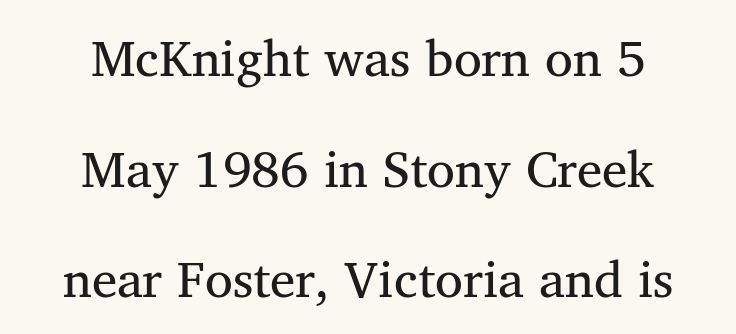
Q: Is the typeface a serif or a sans-serif typeface? A: Serif.
Q: Is the text underlined? A: No.
Q: How is the paragraph aligned? A: Centered.
Q: Is the spacing between letters normal or unusually wide? A: Normal.
Q: Is the spacing between lines tight, normal or loose? A: Loose.
Q: Width (condensed, normal, or wide)? A: Normal.
Q: Stroke contrast? A: Medium.
Q: x-height? A: Medium.
Q: Monospaced? A: No.
